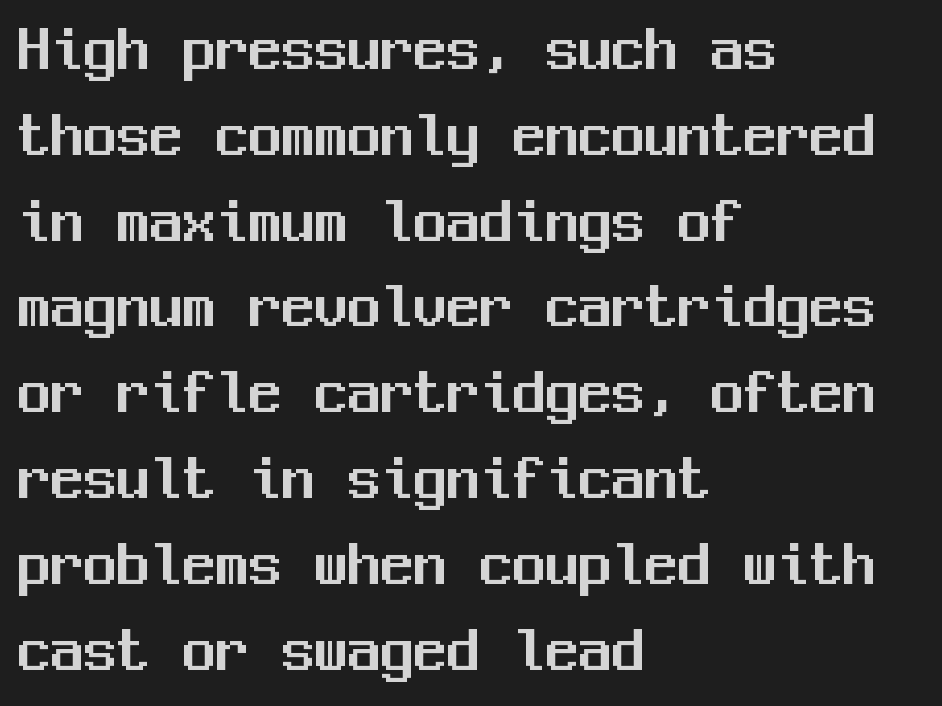
The image shows 66 px sans-serif type, upright, monospaced; set left-aligned, normal line spacing (1.3x), normal letter spacing, not underlined; medium stroke contrast and a medium x-height.
